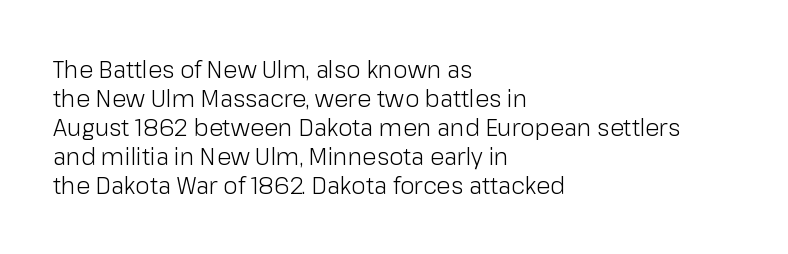
Q: Is the text bold? A: No.
Q: Is the text italic (slanted)? A: No, it is upright.
Q: Is the text underlined? A: No.
Q: How is the paragraph aligned? A: Left-aligned.
Q: Is the spacing between letters normal or unusually wide? A: Normal.
Q: Is the spacing between lines tight, normal or loose? A: Normal.
